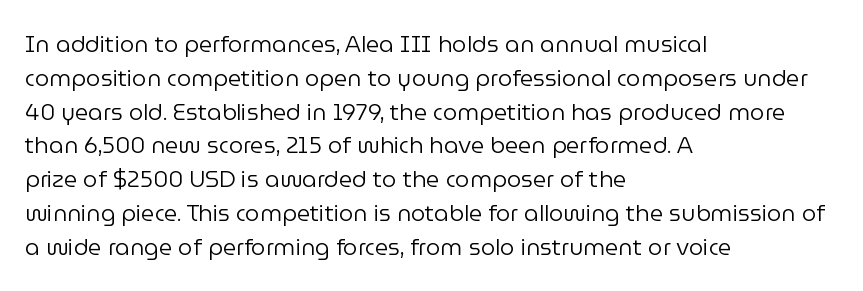
The image shows 23 px text type, upright; set left-aligned, normal line spacing (1.47x), normal letter spacing, not underlined.
